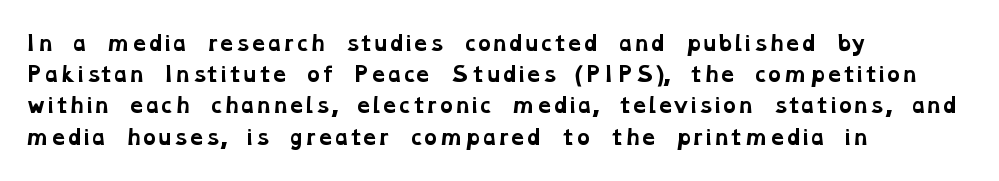
{"bold": "yes", "underline": "no", "align": "left", "line_spacing": "normal", "line_spacing_ratio": 1.56, "letter_spacing": "normal", "letter_spacing_em": 0.0, "glyph_px": 20}
